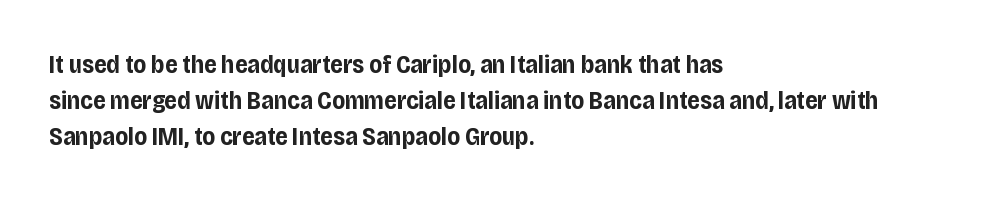
Typesetter's note: full bold, strokes at maximum text heaviness. Rendered with straight, roman letterforms. The line-height multiplier appears to be the usual default. Words appear dense and cohesive because spacing is normal. A student would call this left alignment; a typographer would say flush left, rag right. The baseline area is clear.
